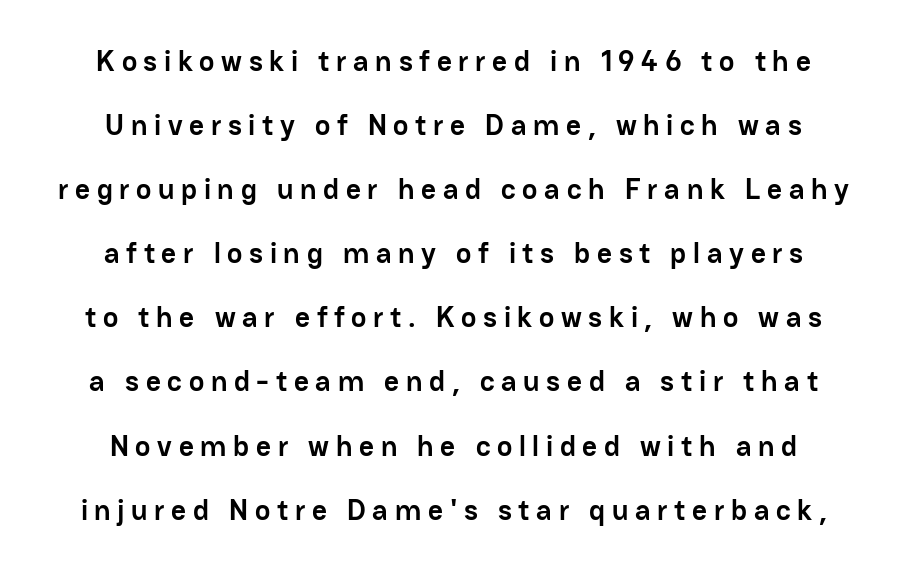
Q: Is the text bold? A: Yes.
Q: Is the text italic (slanted)? A: No, it is upright.
Q: Is the typeface a serif or a sans-serif typeface? A: Sans-serif.
Q: Is the text underlined? A: No.
Q: How is the paragraph aligned? A: Centered.
Q: Is the spacing between letters normal or unusually wide? A: Unusually wide.
Q: Is the spacing between lines tight, normal or loose? A: Loose.
Q: Width (condensed, normal, or wide)? A: Normal.
Q: Stroke contrast? A: Low.
Q: x-height? A: Medium.
Q: Monospaced? A: No.
